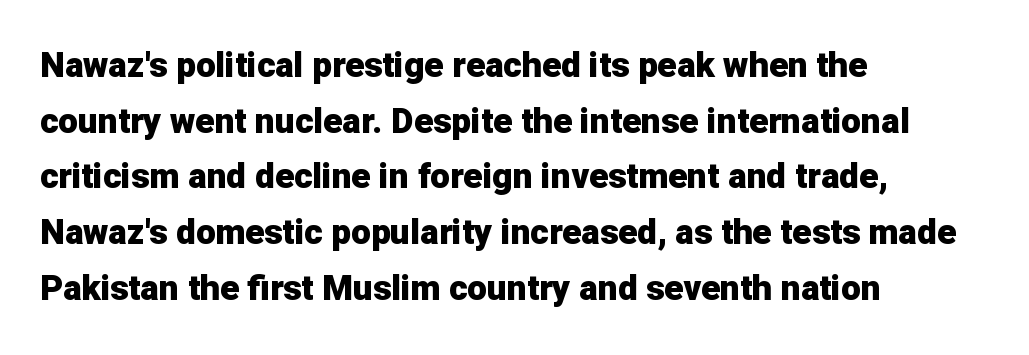
Q: Is the text bold? A: Yes.
Q: Is the text italic (slanted)? A: No, it is upright.
Q: Is the typeface a serif or a sans-serif typeface? A: Sans-serif.
Q: Is the text underlined? A: No.
Q: How is the paragraph aligned? A: Left-aligned.
Q: Is the spacing between letters normal or unusually wide? A: Normal.
Q: Is the spacing between lines tight, normal or loose? A: Normal.
Q: Width (condensed, normal, or wide)? A: Normal.
Q: Stroke contrast? A: Low.
Q: x-height? A: Medium.
Q: Monospaced? A: No.
